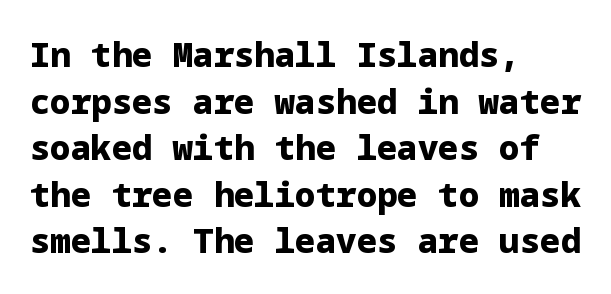
Serifs: no, the terminals of the letterforms are clean. A classic flush-left, rag-right setting is used for this passage. Regular leading. Unlike italic type, these characters show no tilt at all. The rendering keeps characters at their native spacing.
